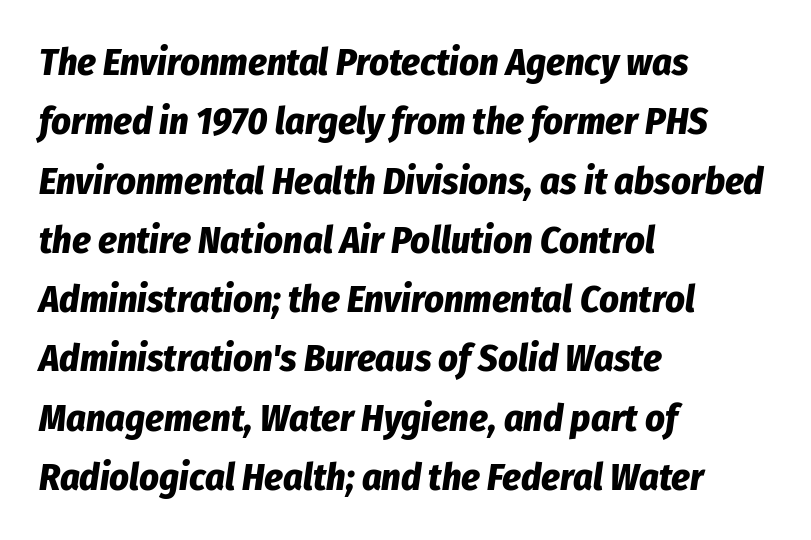
Q: Is the text bold? A: Yes.
Q: Is the text italic (slanted)? A: Yes, it leans right by about 8 degrees.
Q: Is the text underlined? A: No.
Q: How is the paragraph aligned? A: Left-aligned.
Q: Is the spacing between letters normal or unusually wide? A: Normal.
Q: Is the spacing between lines tight, normal or loose? A: Normal.
Q: Width (condensed, normal, or wide)? A: Condensed.
Q: Stroke contrast? A: Low.
Q: x-height? A: Medium.
Q: Monospaced? A: No.
